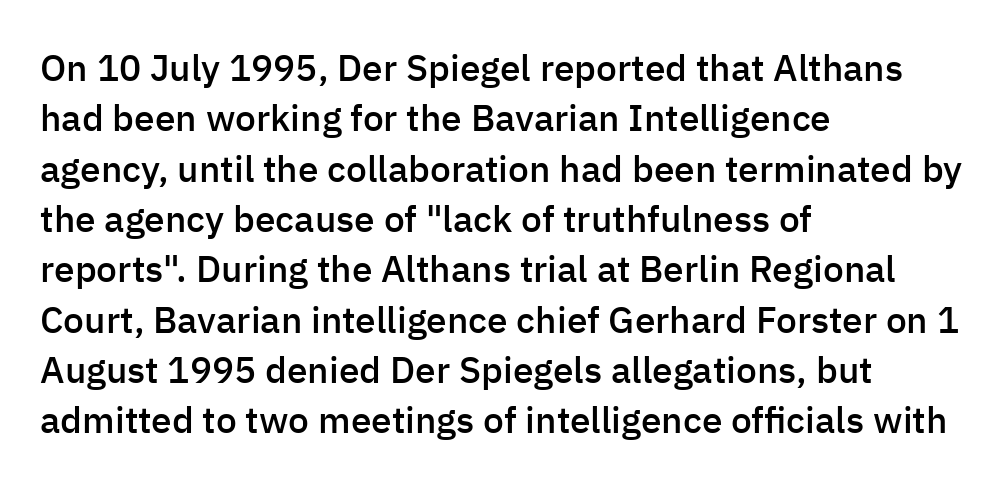
The image shows 37 px semibold sans-serif type, upright; set left-aligned, normal line spacing (1.36x), normal letter spacing, not underlined; low stroke contrast and a medium x-height.
